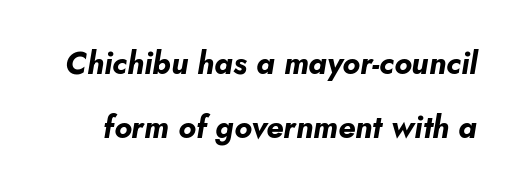
Q: Is the text bold? A: Yes.
Q: Is the text italic (slanted)? A: Yes, it leans right by about 5 degrees.
Q: Is the text underlined? A: No.
Q: Is the spacing between letters normal or unusually wide? A: Normal.
Q: Is the spacing between lines tight, normal or loose? A: Loose.
Q: Width (condensed, normal, or wide)? A: Normal.
Q: Stroke contrast? A: Low.
Q: x-height? A: Small.
Q: Monospaced? A: No.
